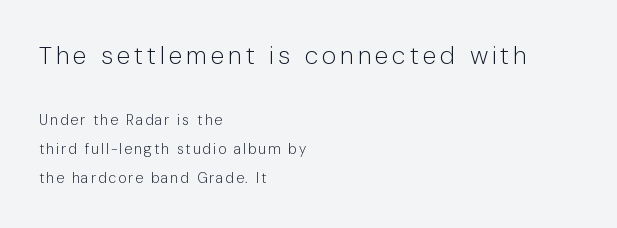
Q: Is the text bold? A: No.
Q: Is the text italic (slanted)? A: No, it is upright.
Q: Is the text underlined? A: No.
Q: How is the paragraph aligned? A: Left-aligned.
Q: Is the spacing between lines tight, normal or loose? A: Loose.
Q: Which block of text is set in a larger size, the first (top) or the second (bottom)? A: The first (top) one.
